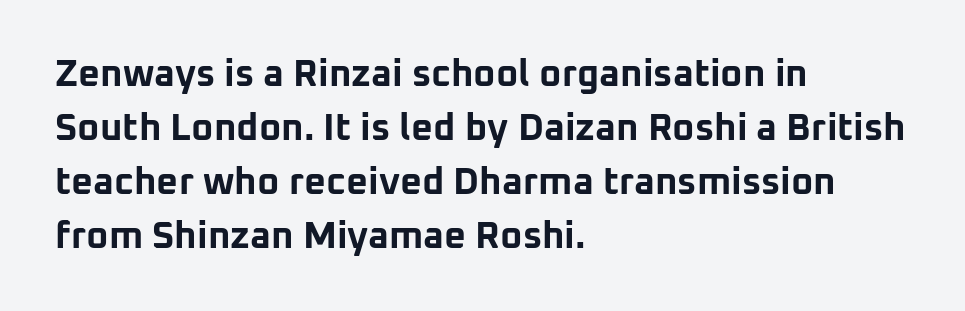
{"serif": "no", "italic": "no", "bold": "yes", "weight": "bold", "width": "normal", "stroke_contrast": "low", "x_height": "medium", "monospaced": "no", "underline": "no", "align": "left", "line_spacing": "normal", "line_spacing_ratio": 1.42, "letter_spacing": "normal", "letter_spacing_em": 0.0, "glyph_px": 38}
